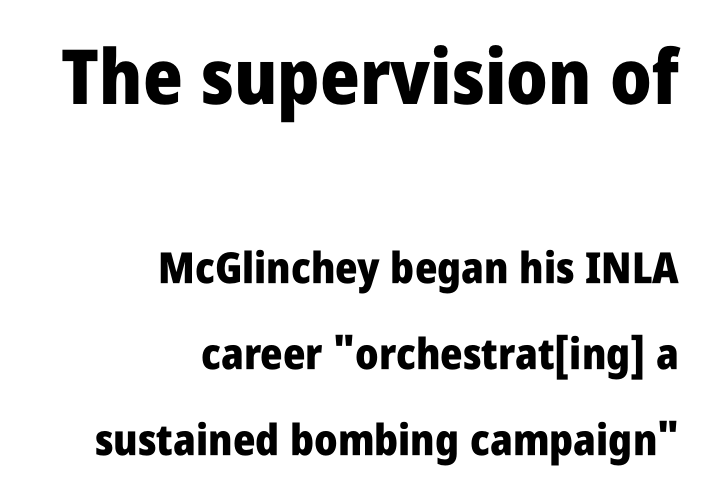
The image shows 76 px heavy, condensed sans-serif type, upright; set right-aligned, loose line spacing (2.0x), normal letter spacing, not underlined; the first (top) block is 1.77x larger; low stroke contrast and a large x-height.
